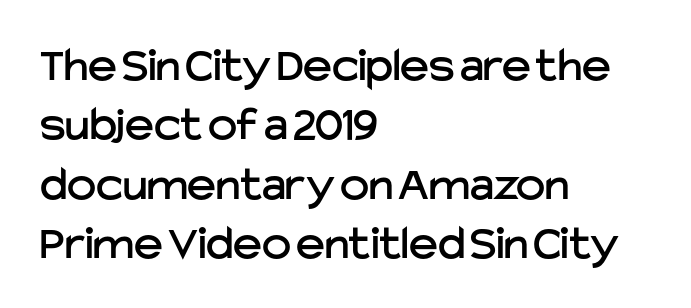
{"serif": "no", "italic": "no", "width": "normal", "stroke_contrast": "low", "x_height": "medium", "monospaced": "no", "underline": "no", "align": "left", "line_spacing_ratio": 1.21, "letter_spacing": "normal", "letter_spacing_em": 0.0, "glyph_px": 49}
